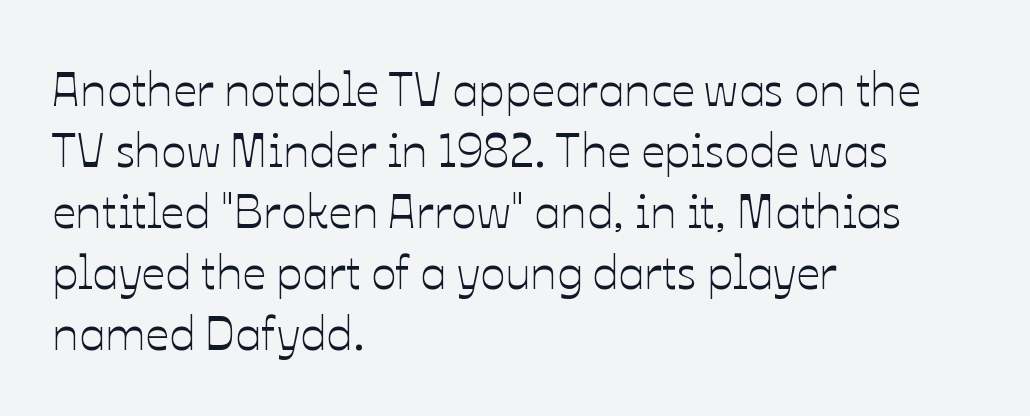
Glance below the letters and you will spot only blank space. The text block is weighted toward the left margin, trailing off unevenly rightward. How would I describe the line gaps? Plain and ordinary. This is roman type, the default non-slanted kind. Words appear dense and cohesive because spacing is normal.
